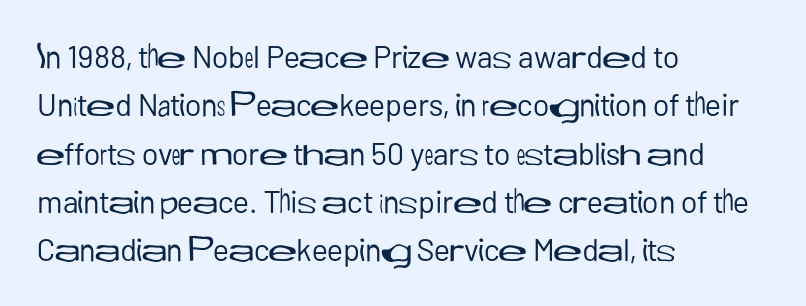
The image shows 31 px regular-weight sans-serif type, upright; set left-aligned, normal line spacing (1.56x), normal letter spacing, not underlined; low stroke contrast and a medium x-height.
